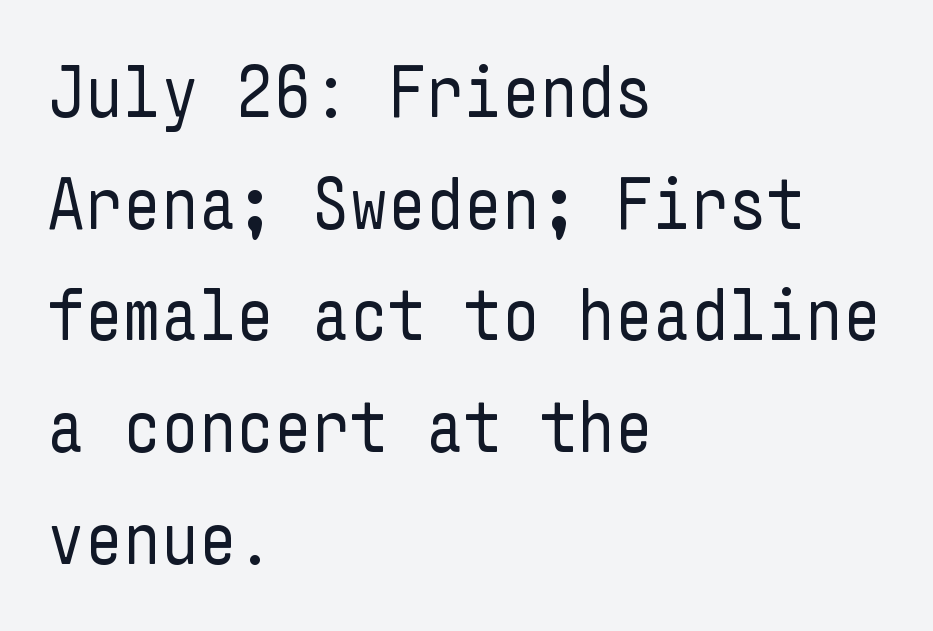
Q: Is the text bold? A: No.
Q: Is the text italic (slanted)? A: No, it is upright.
Q: Is the typeface a serif or a sans-serif typeface? A: Sans-serif.
Q: Is the text underlined? A: No.
Q: How is the paragraph aligned? A: Left-aligned.
Q: Is the spacing between letters normal or unusually wide? A: Normal.
Q: Is the spacing between lines tight, normal or loose? A: Normal.
Q: Width (condensed, normal, or wide)? A: Condensed.
Q: Stroke contrast? A: Low.
Q: x-height? A: Medium.
